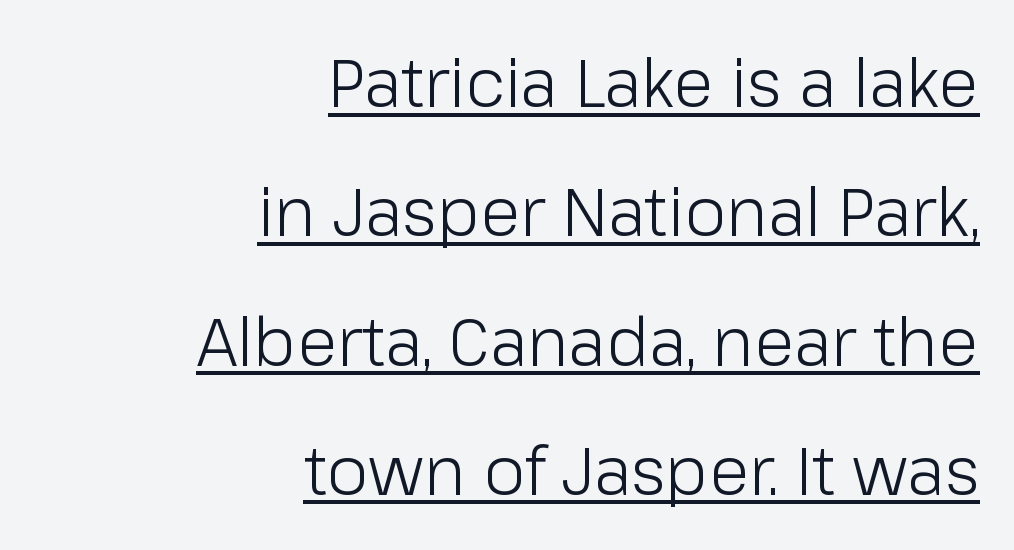
{"serif": "no", "italic": "no", "bold": "no", "weight": "light", "width": "normal", "stroke_contrast": "low", "x_height": "medium", "monospaced": "no", "underline": "yes", "align": "right", "line_spacing": "loose", "line_spacing_ratio": 1.93, "letter_spacing": "normal", "letter_spacing_em": 0.0, "glyph_px": 67}
